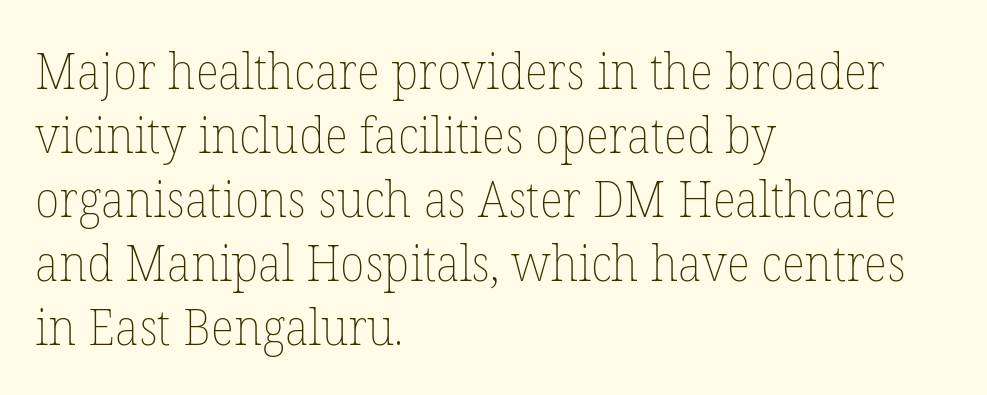
{"italic": "no", "bold": "no", "weight": "thin", "width": "normal", "stroke_contrast": "low", "x_height": "medium", "monospaced": "no", "underline": "no", "align": "left", "line_spacing": "normal", "line_spacing_ratio": 1.28, "letter_spacing": "normal", "letter_spacing_em": 0.0, "glyph_px": 50}
